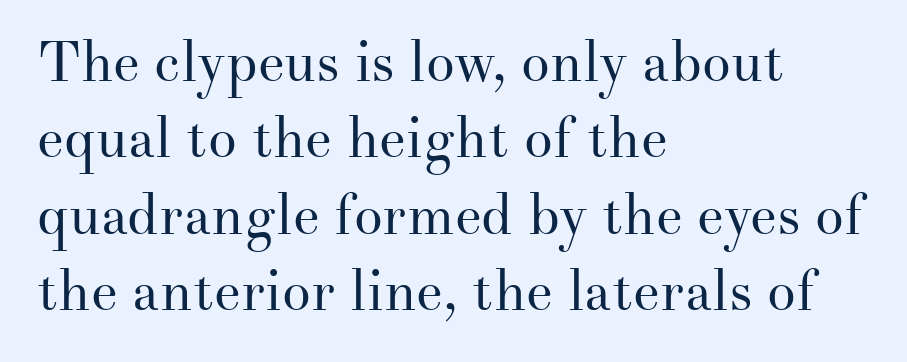
Characters remain perfectly vertical along every line. Alignment: flush left. The space between consecutive lines is moderate. The letters advance in unequal steps, a hallmark of proportional type.
